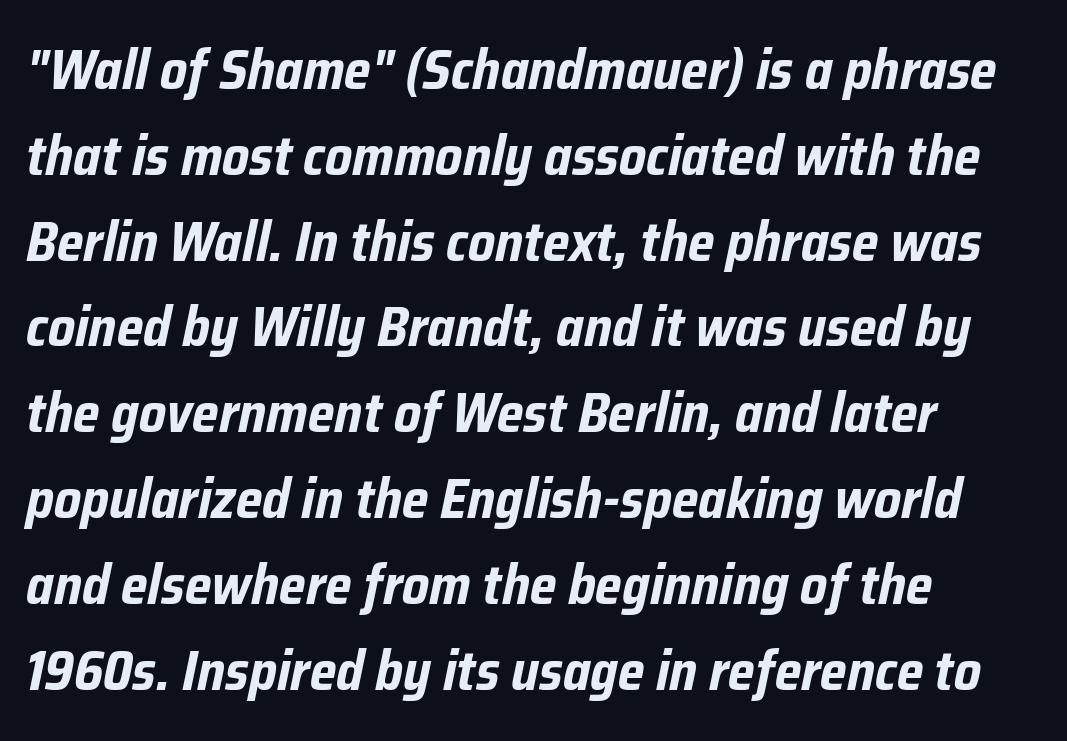
If you drew a line through each stem, it would be angled. This sample uses plain, unmodified letter spacing. Strong, thick strokes mark this as bold type. The area under the type is left untouched.
